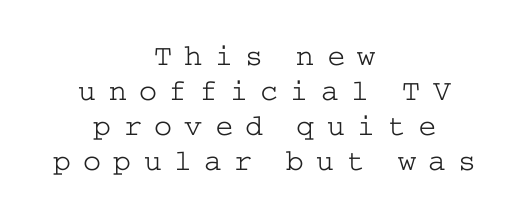
Has an underline been added? It has not. No italicization has been applied; the sample stays upright. There is plenty of visible air inserted between adjacent glyphs. No chunkiness to these letters — they're not bold.
